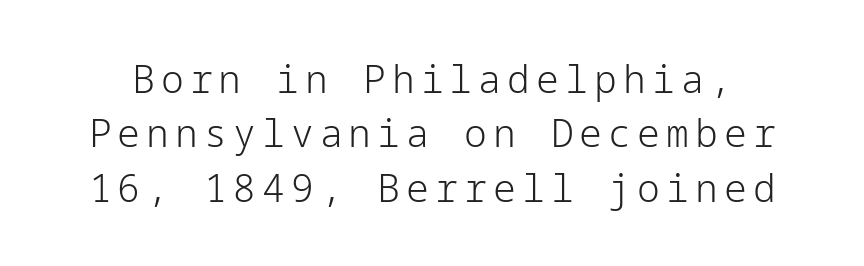
Q: Is the text bold? A: No.
Q: Is the text italic (slanted)? A: No, it is upright.
Q: Is the typeface a serif or a sans-serif typeface? A: Sans-serif.
Q: Is the text underlined? A: No.
Q: Is the spacing between lines tight, normal or loose? A: Normal.
Q: Width (condensed, normal, or wide)? A: Normal.
Q: Stroke contrast? A: Low.
Q: x-height? A: Medium.
